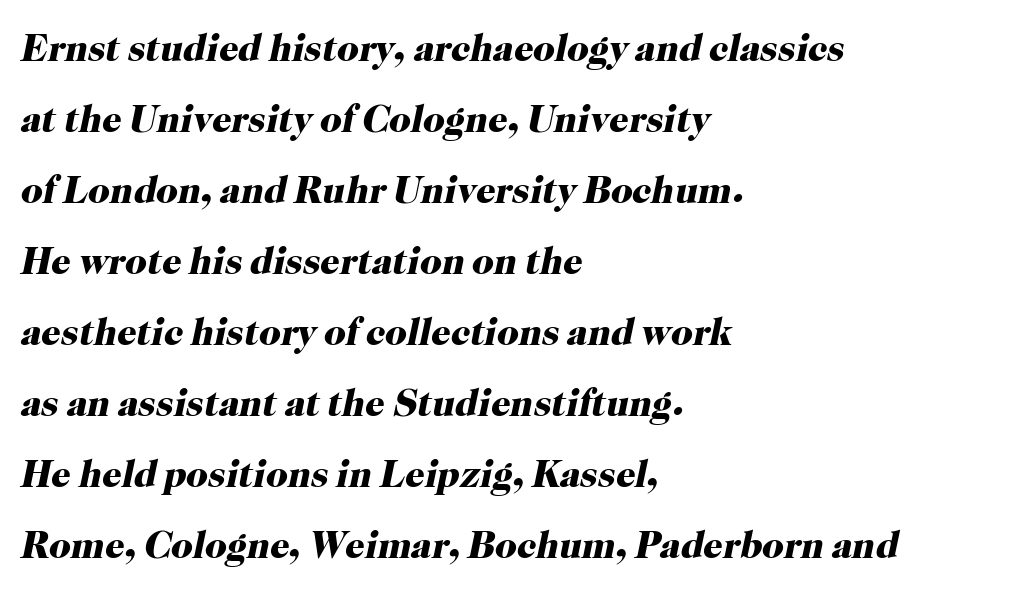
Q: Is the text bold? A: Yes.
Q: Is the text italic (slanted)? A: Yes, it leans right by about 12 degrees.
Q: Is the typeface a serif or a sans-serif typeface? A: Serif.
Q: Is the text underlined? A: No.
Q: How is the paragraph aligned? A: Left-aligned.
Q: Is the spacing between letters normal or unusually wide? A: Normal.
Q: Width (condensed, normal, or wide)? A: Normal.
Q: Stroke contrast? A: High.
Q: x-height? A: Medium.
Q: Monospaced? A: No.
